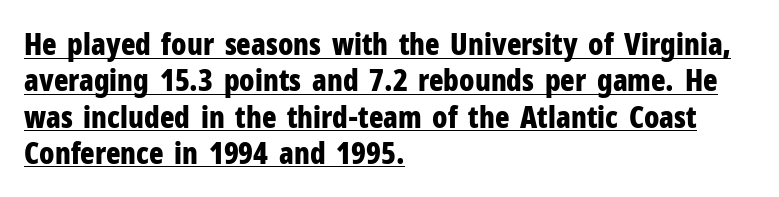
The image shows 30 px bold, condensed sans-serif type, upright; set left-aligned, line spacing 1.21x, normal letter spacing, underlined; low stroke contrast and a medium x-height.
